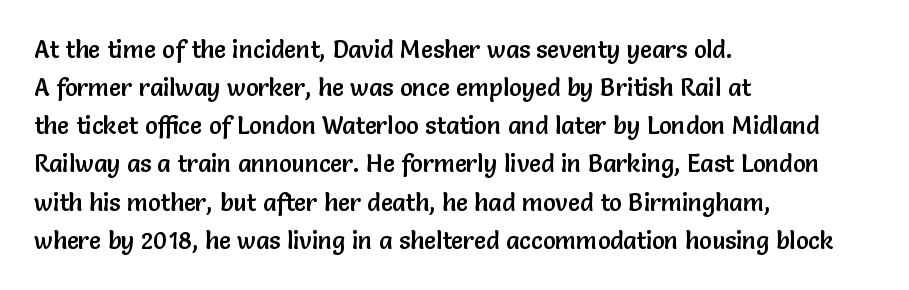
{"italic": "no", "underline": "no", "align": "left", "line_spacing": "normal", "line_spacing_ratio": 1.59, "letter_spacing": "normal", "letter_spacing_em": 0.0, "glyph_px": 24}
